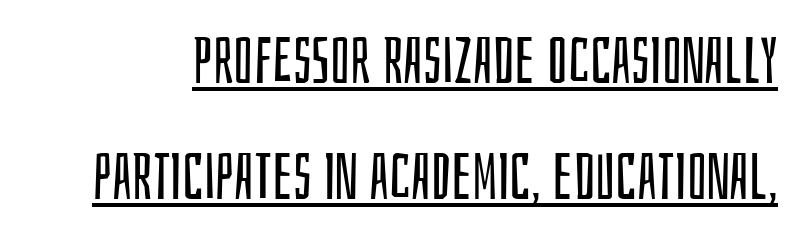
The image shows 65 px regular-weight, condensed sans-serif type, upright; set line spacing 1.78x, normal letter spacing, underlined; low stroke contrast and a large x-height.
